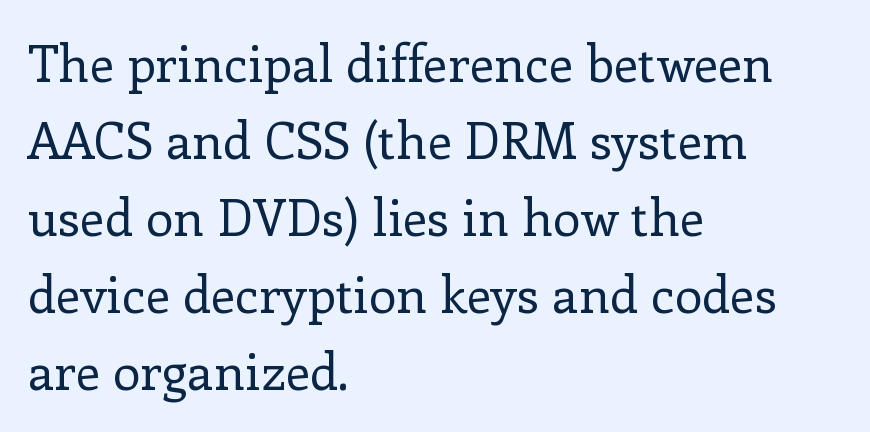
The image shows 50 px regular-weight serif type, upright; set left-aligned, normal line spacing (1.54x), normal letter spacing, not underlined; low stroke contrast and a medium x-height.
